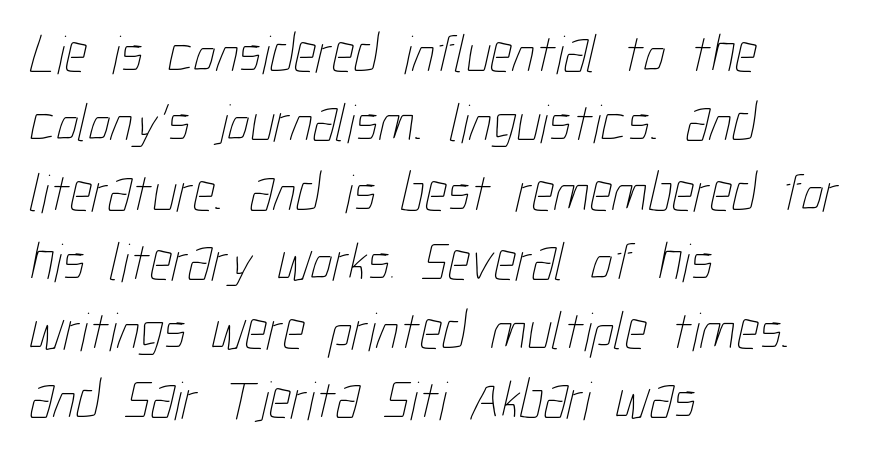
Q: Is the text bold? A: No.
Q: Is the text underlined? A: No.
Q: How is the paragraph aligned? A: Left-aligned.
Q: Is the spacing between letters normal or unusually wide? A: Normal.
Q: Is the spacing between lines tight, normal or loose? A: Normal.
Q: Width (condensed, normal, or wide)? A: Condensed.
Q: Stroke contrast? A: Low.
Q: x-height? A: Medium.
Q: Monospaced? A: No.
